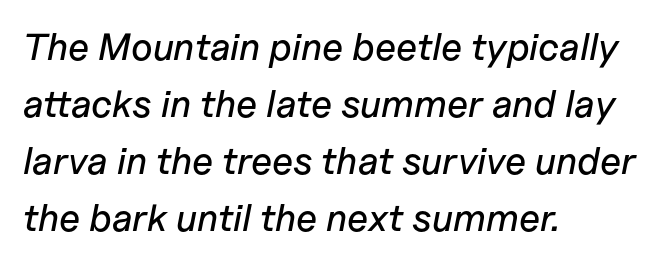
Q: Is the text italic (slanted)? A: Yes, it leans right by about 11 degrees.
Q: Is the text underlined? A: No.
Q: How is the paragraph aligned? A: Left-aligned.
Q: Is the spacing between letters normal or unusually wide? A: Normal.
Q: Is the spacing between lines tight, normal or loose? A: Normal.
Q: Width (condensed, normal, or wide)? A: Normal.
Q: Stroke contrast? A: Low.
Q: x-height? A: Medium.
Q: Monospaced? A: No.
